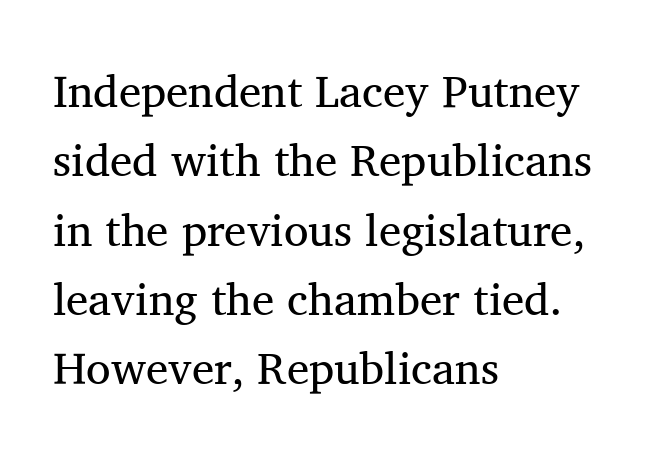
The passage shown is not underscored anywhere. The type sits square on the baseline with zero lean. Layout note: lines flush left. Nothing unusual about the tracking: characters are spaced as the font intends. What kind of face is this? One with serifs. The designer left line spacing at the default.
